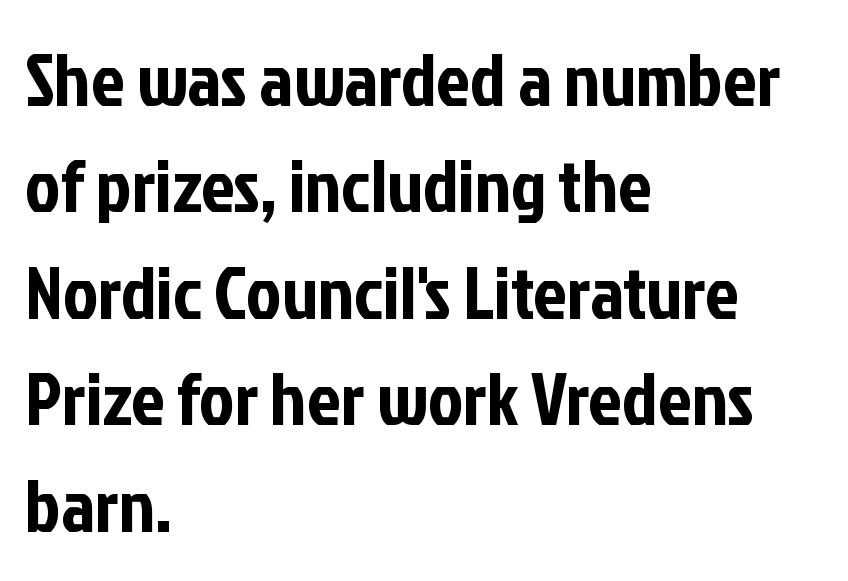
Q: Is the text italic (slanted)? A: No, it is upright.
Q: Is the typeface a serif or a sans-serif typeface? A: Sans-serif.
Q: Is the text underlined? A: No.
Q: How is the paragraph aligned? A: Left-aligned.
Q: Is the spacing between letters normal or unusually wide? A: Normal.
Q: Is the spacing between lines tight, normal or loose? A: Normal.
Q: Width (condensed, normal, or wide)? A: Condensed.
Q: Stroke contrast? A: Low.
Q: x-height? A: Medium.
Q: Monospaced? A: No.
